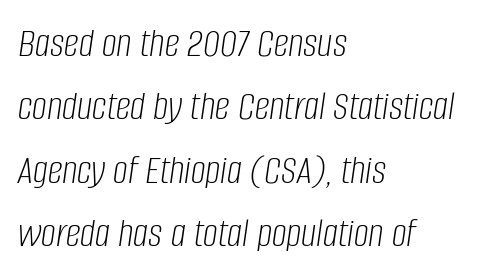
Q: Is the text bold? A: No.
Q: Is the text italic (slanted)? A: Yes, it leans right by about 8 degrees.
Q: Is the text underlined? A: No.
Q: How is the paragraph aligned? A: Left-aligned.
Q: Is the spacing between letters normal or unusually wide? A: Normal.
Q: Is the spacing between lines tight, normal or loose? A: Normal.
Q: Width (condensed, normal, or wide)? A: Condensed.
Q: Stroke contrast? A: Low.
Q: x-height? A: Large.
Q: Monospaced? A: No.
